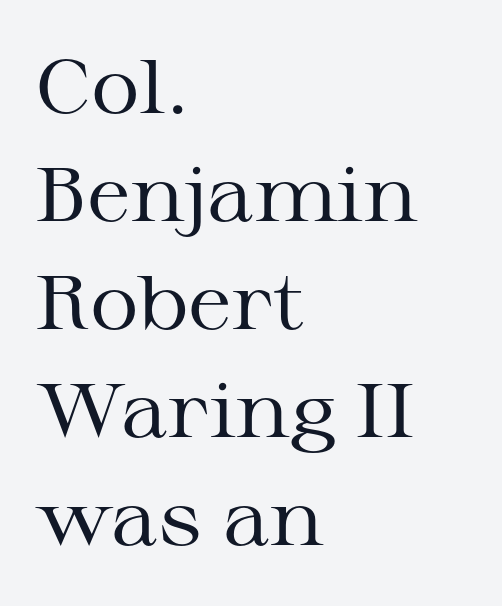
The image shows 76 px regular-weight, wide serif type, upright; set left-aligned, normal line spacing (1.42x), normal letter spacing, not underlined; medium stroke contrast and a medium x-height.
